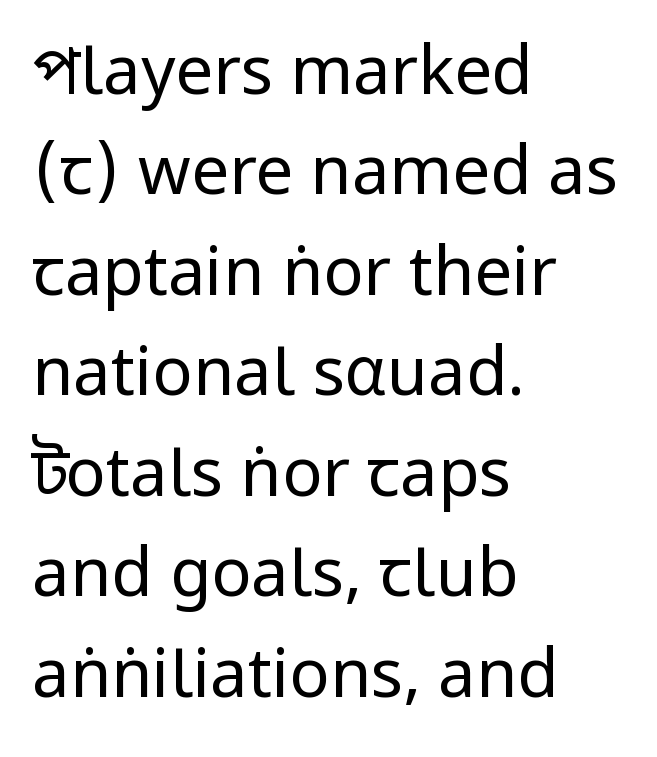
The image shows 67 px regular-weight, condensed sans-serif type, upright; set left-aligned, normal line spacing (1.5x), normal letter spacing, not underlined; low stroke contrast.
